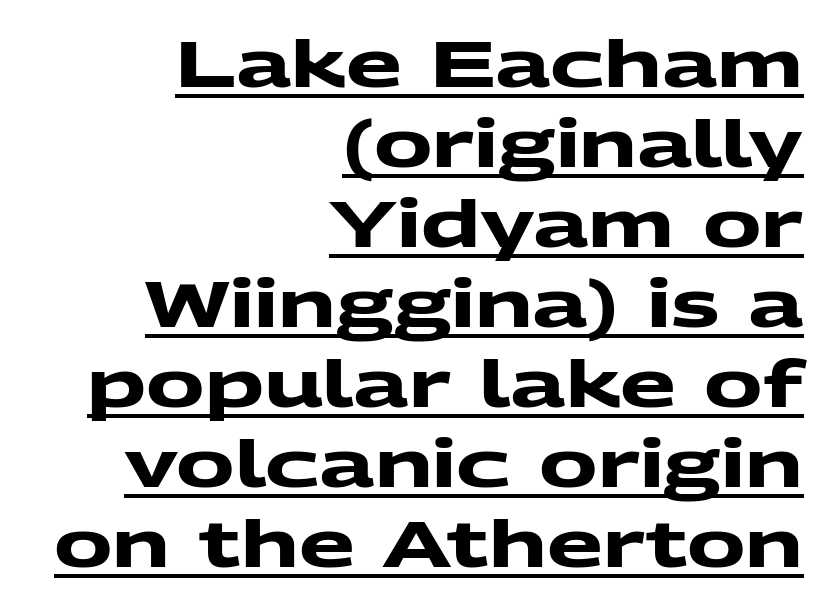
How are the letters spaced? Ordinarily, with no added tracking. All the whitespace from short lines collects on the left. This is sans-serif lettering, the kind often seen on screens and signage. Strokes here are thick enough to call this a true bold.
